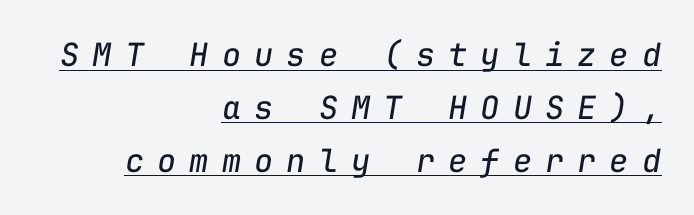
{"italic": "yes", "lean": "right", "slant_degrees": 9, "bold": "no", "weight": "regular", "width": "normal", "stroke_contrast": "low", "x_height": "medium", "monospaced": "yes", "underline": "yes", "align": "right", "line_spacing": "normal", "line_spacing_ratio": 1.65, "letter_spacing": "wide", "letter_spacing_em": 0.41, "glyph_px": 32}
